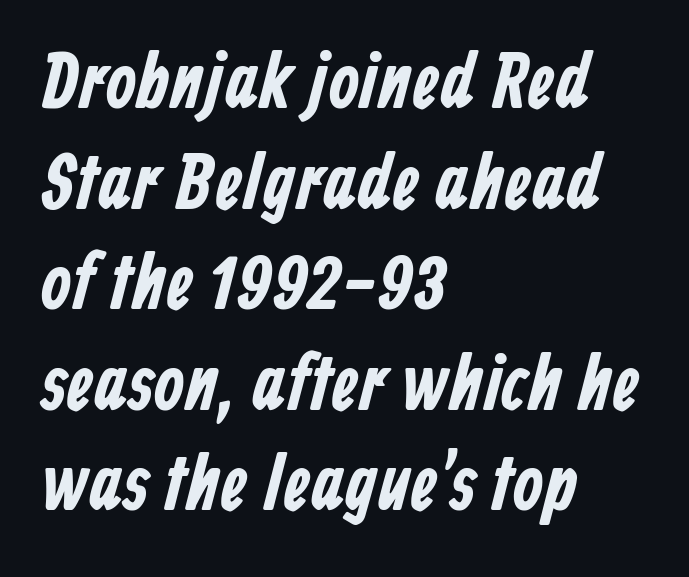
Here the glyphs are tracked normally, forming tight word shapes. The text was rendered using a sans face with plain stroke endings. Any mark beneath the type? The region is blank. This sample is left-justified, so line endings fall wherever the words run out. What's the leading like? Ordinary, nothing unusual.
